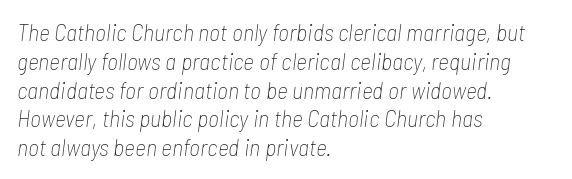
{"italic": "yes", "lean": "right", "slant_degrees": 7, "bold": "no", "underline": "no", "align": "left", "line_spacing_ratio": 1.2, "letter_spacing": "normal", "letter_spacing_em": 0.0, "glyph_px": 24}
